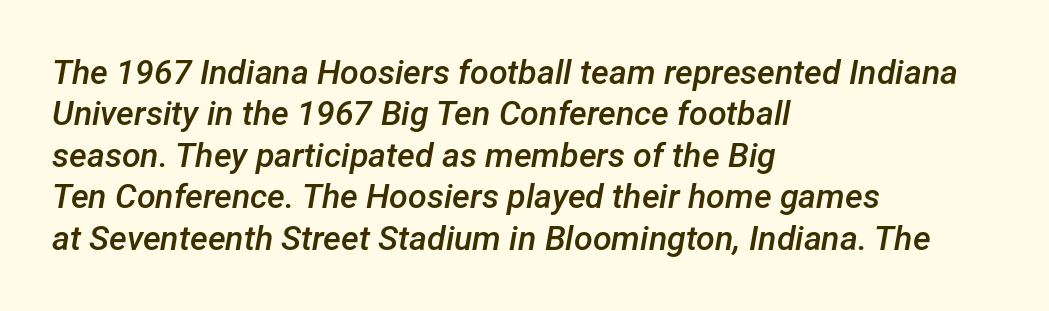
The image shows 34 px semibold type, italic (leaning right); set left-aligned, line spacing 1.22x, normal letter spacing, not underlined; low stroke contrast and a medium x-height.
